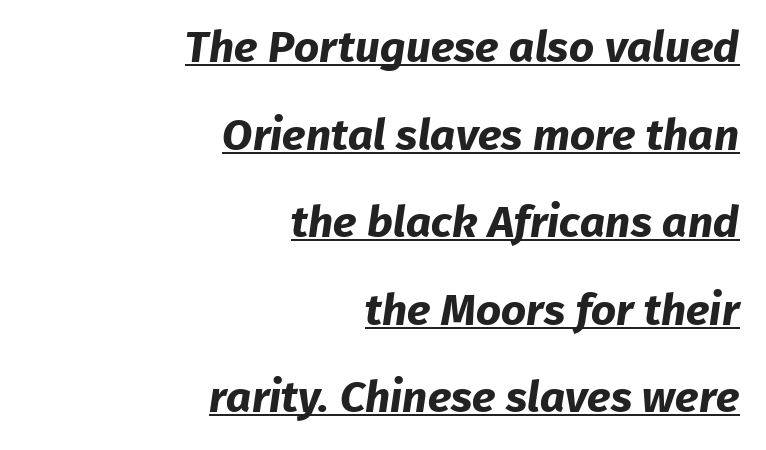
Q: Is the text bold? A: Yes.
Q: Is the typeface a serif or a sans-serif typeface? A: Sans-serif.
Q: Is the text underlined? A: Yes.
Q: How is the paragraph aligned? A: Right-aligned.
Q: Is the spacing between letters normal or unusually wide? A: Normal.
Q: Is the spacing between lines tight, normal or loose? A: Loose.
Q: Width (condensed, normal, or wide)? A: Normal.
Q: Stroke contrast? A: Low.
Q: x-height? A: Medium.
Q: Monospaced? A: No.
